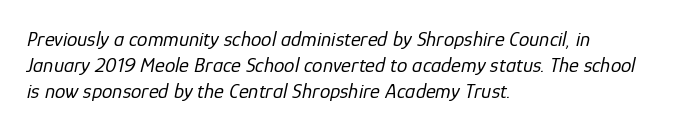
This sample uses an oblique cut, with every glyph tilted off the vertical. Think standard paragraph weight, or any step lighter than that. Honestly, there is no underline to notice here at all. The line texture is even and compact thanks to regular tracking.
